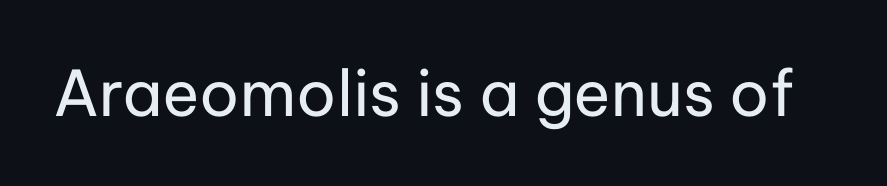
{"serif": "no", "italic": "no", "bold": "no", "weight": "regular", "width": "normal", "stroke_contrast": "low", "x_height": "medium", "monospaced": "no", "underline": "no", "letter_spacing": "normal", "letter_spacing_em": 0.0, "glyph_px": 63}
